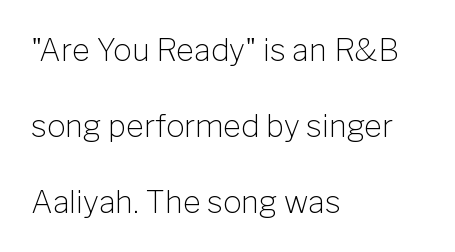
Q: Is the text bold? A: No.
Q: Is the text italic (slanted)? A: No, it is upright.
Q: Is the typeface a serif or a sans-serif typeface? A: Sans-serif.
Q: Is the text underlined? A: No.
Q: How is the paragraph aligned? A: Left-aligned.
Q: Is the spacing between letters normal or unusually wide? A: Normal.
Q: Is the spacing between lines tight, normal or loose? A: Loose.
Q: Width (condensed, normal, or wide)? A: Normal.
Q: Stroke contrast? A: Low.
Q: x-height? A: Medium.
Q: Monospaced? A: No.
